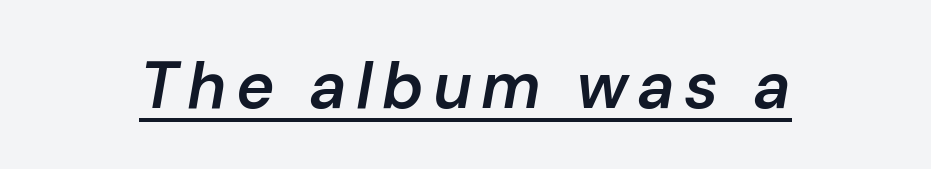
{"italic": "yes", "lean": "right", "slant_degrees": 10, "bold": "semi", "weight": "semibold", "width": "normal", "stroke_contrast": "low", "x_height": "medium", "monospaced": "no", "underline": "yes", "glyph_px": 65}
